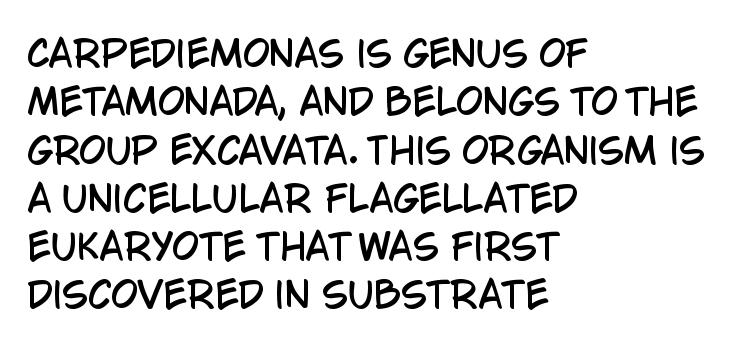
Q: Is the text italic (slanted)? A: No, it is upright.
Q: Is the typeface a serif or a sans-serif typeface? A: Sans-serif.
Q: Is the text underlined? A: No.
Q: How is the paragraph aligned? A: Left-aligned.
Q: Is the spacing between letters normal or unusually wide? A: Normal.
Q: Is the spacing between lines tight, normal or loose? A: Normal.
Q: Width (condensed, normal, or wide)? A: Condensed.
Q: Stroke contrast? A: Low.
Q: x-height? A: Large.
Q: Monospaced? A: No.
